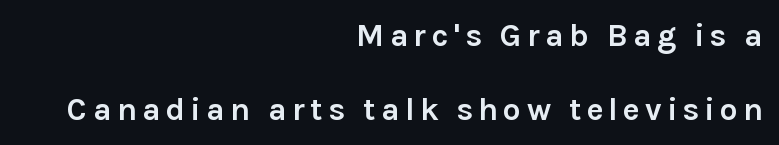
The zone under the glyphs is completely vacant. The lines in this sample share a right terminus and differ only in where they begin. The rendering uses natural spacing where letterforms have individual widths. The font family rendered here belongs to the sans-serif group. Is the type bold? Yes — the strokes are clearly thick and heavy.
